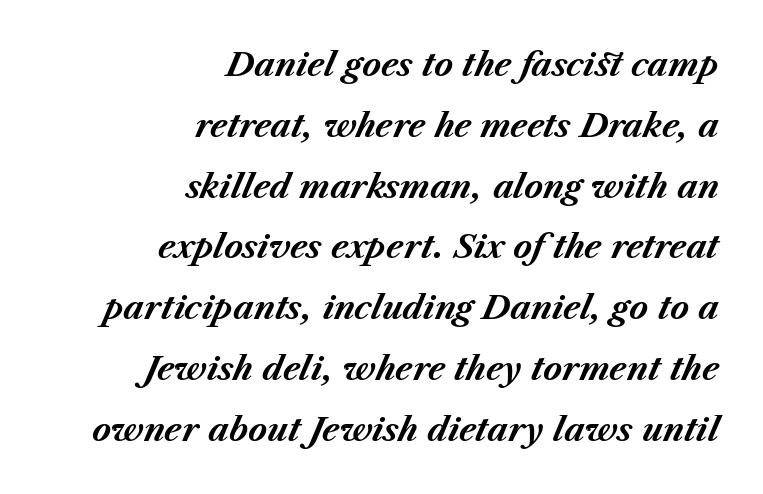
Italic: yes, the glyphs are oblique. A flush-right, rag-left setting is used for this passage. Interline gaps are noticeably wide in this sample. Characters follow at the spacing the type designer built in. The sample has been set heavy, in full bold.
